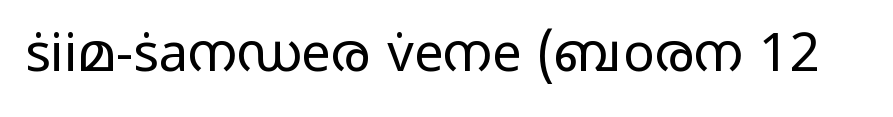
The image shows 53 px regular-weight, wide sans-serif type, upright; set normal letter spacing, not underlined; low stroke contrast and a medium x-height.
